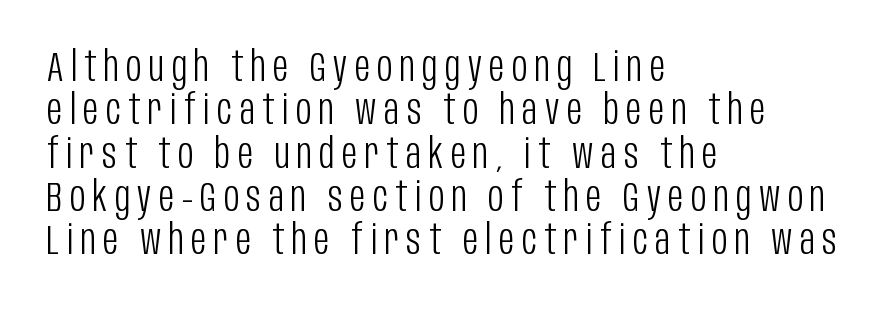
The rendering uses natural spacing where letterforms have individual widths. Bare-footed words on every line. The block of text is dense from top to bottom, with scant space between rows. Weight class: somewhere from thin through regular.
